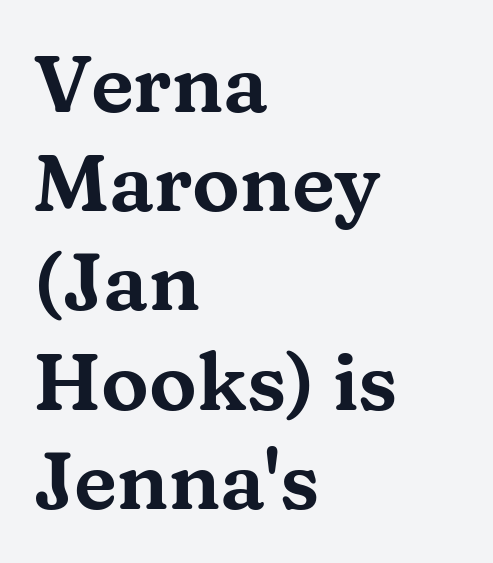
Q: Is the text italic (slanted)? A: No, it is upright.
Q: Is the typeface a serif or a sans-serif typeface? A: Serif.
Q: Is the text underlined? A: No.
Q: How is the paragraph aligned? A: Left-aligned.
Q: Is the spacing between letters normal or unusually wide? A: Normal.
Q: Width (condensed, normal, or wide)? A: Wide.
Q: Stroke contrast? A: Medium.
Q: x-height? A: Medium.
Q: Monospaced? A: No.
